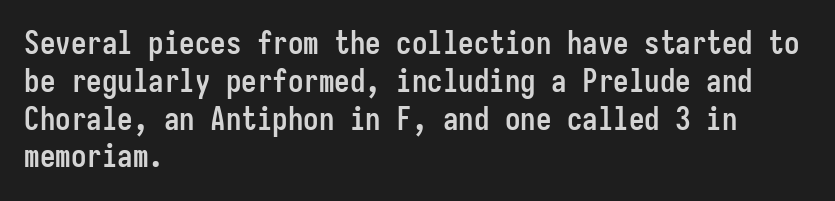
The passage shown is typed in a monospace face where columns stay perfectly aligned. Is the letter spacing exaggerated? No — it looks like the ordinary default. The characters look thick and weighty, a clear bold. Each row of text sits above clean, open space.
